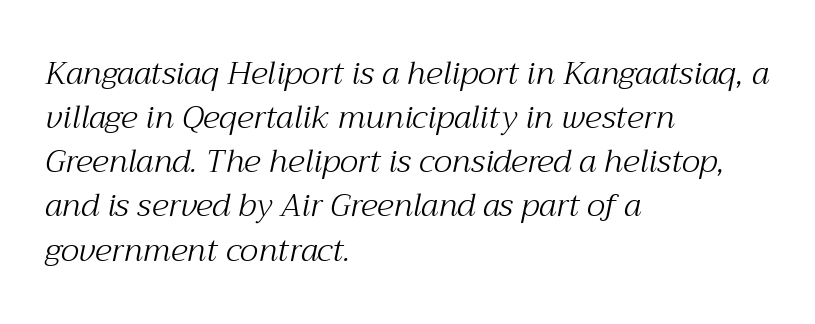
Q: Is the text bold? A: No.
Q: Is the text italic (slanted)? A: Yes, it leans right by about 12 degrees.
Q: Is the typeface a serif or a sans-serif typeface? A: Serif.
Q: Is the text underlined? A: No.
Q: How is the paragraph aligned? A: Left-aligned.
Q: Is the spacing between letters normal or unusually wide? A: Normal.
Q: Is the spacing between lines tight, normal or loose? A: Normal.
Q: Width (condensed, normal, or wide)? A: Normal.
Q: Stroke contrast? A: Medium.
Q: x-height? A: Medium.
Q: Monospaced? A: No.
